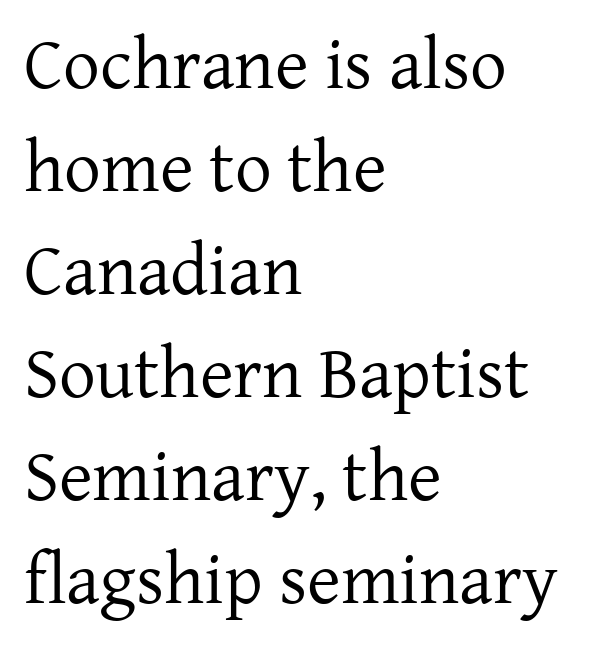
Vertical stems look standard width or narrower in stroke. No extra tracking has been applied to these lines. The rendering shows small feet on the letterforms — a serif design. Is this a fixed-width face? No — the glyphs have proportional, varying widths. Compared with typical paragraphs, the rows here are spaced about the same.
